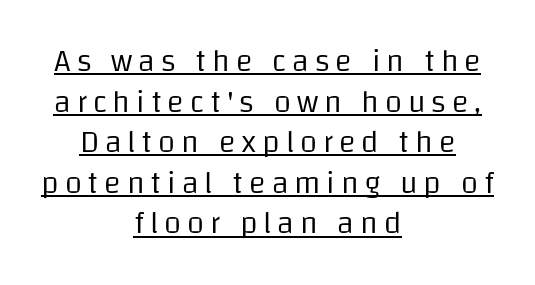
Q: Is the text bold? A: No.
Q: Is the text italic (slanted)? A: No, it is upright.
Q: Is the typeface a serif or a sans-serif typeface? A: Sans-serif.
Q: Is the text underlined? A: Yes.
Q: How is the paragraph aligned? A: Centered.
Q: Is the spacing between lines tight, normal or loose? A: Normal.
Q: Width (condensed, normal, or wide)? A: Normal.
Q: Stroke contrast? A: Low.
Q: x-height? A: Large.
Q: Monospaced? A: No.
